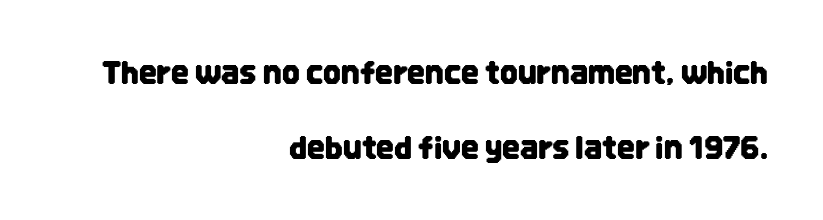
Q: Is the text italic (slanted)? A: No, it is upright.
Q: Is the typeface a serif or a sans-serif typeface? A: Sans-serif.
Q: Is the text underlined? A: No.
Q: How is the paragraph aligned? A: Right-aligned.
Q: Is the spacing between letters normal or unusually wide? A: Normal.
Q: Is the spacing between lines tight, normal or loose? A: Loose.
Q: Width (condensed, normal, or wide)? A: Condensed.
Q: Stroke contrast? A: Low.
Q: x-height? A: Large.
Q: Monospaced? A: No.
